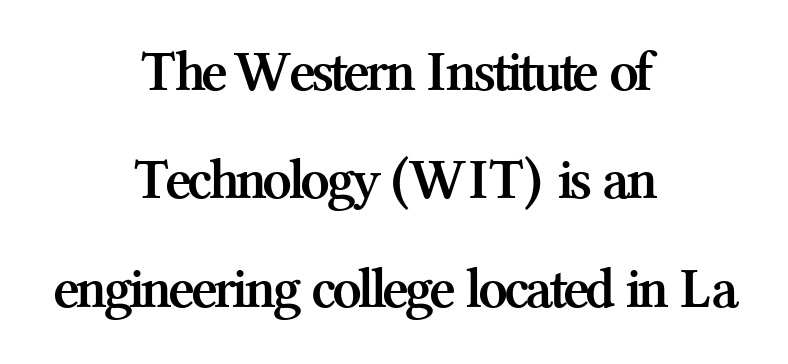
The image shows 58 px semibold serif type, upright; set centered, line spacing 1.87x, normal letter spacing, not underlined; medium stroke contrast and a medium x-height.
